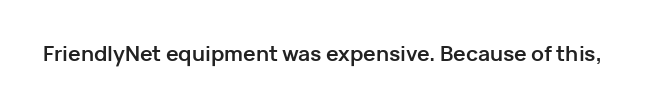
The letterforms sit shoulder to shoulder at normal distance. These lines were composed using upright roman letters. Check the space under the baseline: it is left empty. The sample has been set heavy, in full bold.
